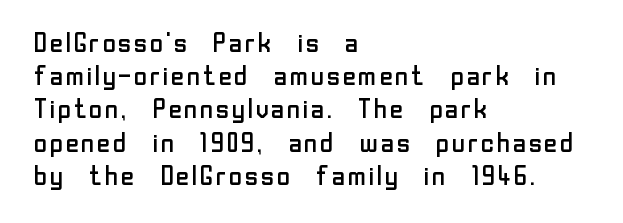
Q: Is the text bold? A: No.
Q: Is the text italic (slanted)? A: No, it is upright.
Q: Is the text underlined? A: No.
Q: How is the paragraph aligned? A: Left-aligned.
Q: Is the spacing between letters normal or unusually wide? A: Normal.
